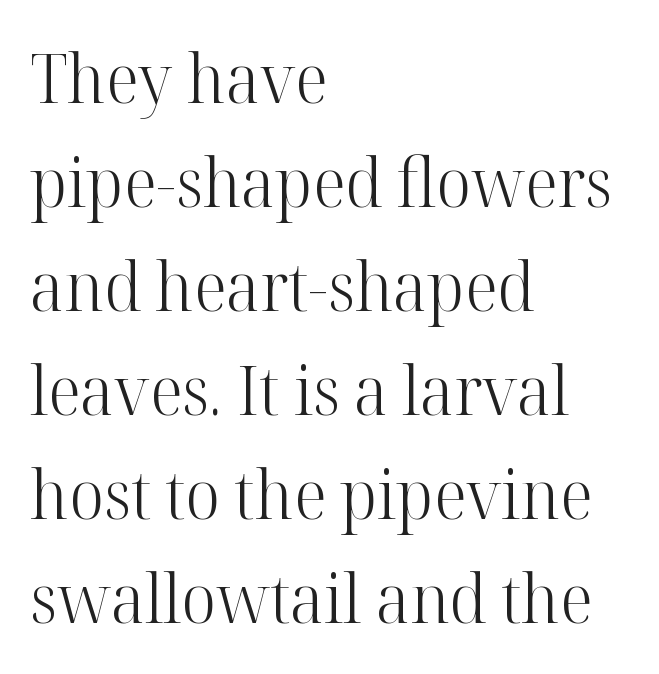
The image shows 68 px light serif type, upright; set left-aligned, normal line spacing (1.53x), normal letter spacing, not underlined; high stroke contrast and a medium x-height.
